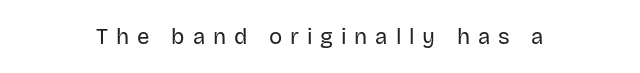
These lines have a slow, spaced-out rhythm from letter to letter. The passage shown is not underscored anywhere. A roman cut, with each character standing at attention. The face looks like a standard text weight, possibly lighter.
